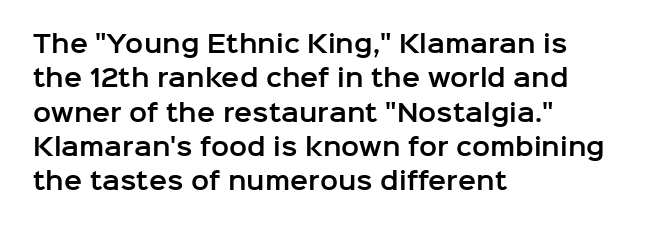
The rows are spaced the way most documents space them. Italic: no, the glyphs are upright roman. Reading down the block, your eye returns to a fixed left position each line. The words here are not underlined. Nothing unusual about the tracking: characters are spaced as the font intends.
